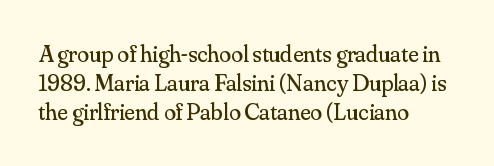
The image shows 24 px text type, upright; set left-aligned, line spacing 1.21x, normal letter spacing, not underlined.
